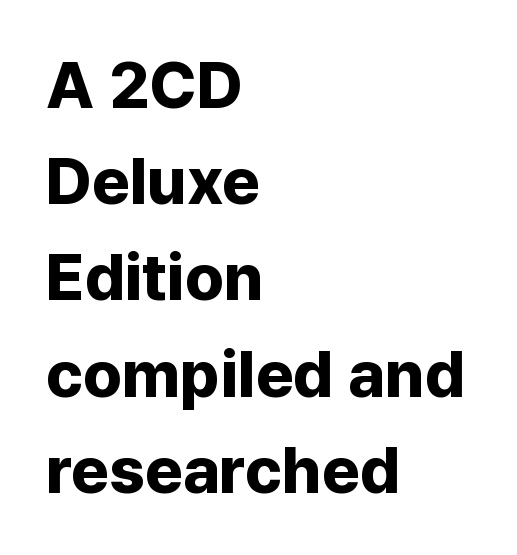
Q: Is the text bold? A: Yes.
Q: Is the text italic (slanted)? A: No, it is upright.
Q: Is the typeface a serif or a sans-serif typeface? A: Sans-serif.
Q: Is the text underlined? A: No.
Q: How is the paragraph aligned? A: Left-aligned.
Q: Is the spacing between letters normal or unusually wide? A: Normal.
Q: Is the spacing between lines tight, normal or loose? A: Normal.
Q: Width (condensed, normal, or wide)? A: Normal.
Q: Stroke contrast? A: Low.
Q: x-height? A: Medium.
Q: Monospaced? A: No.
